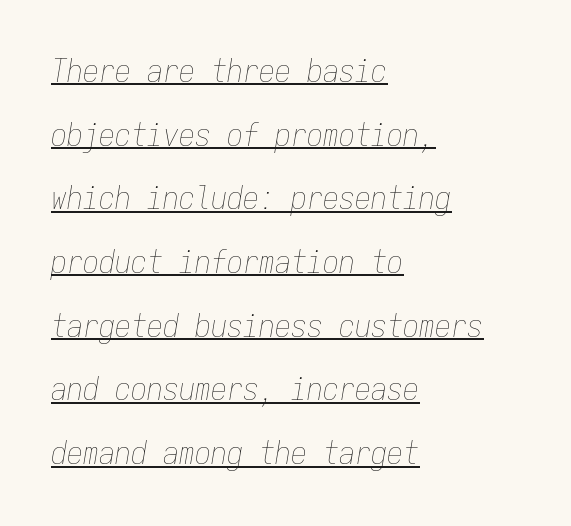
The image shows 32 px thin, condensed type, italic (leaning right), monospaced; set left-aligned, loose line spacing (1.99x), normal letter spacing, underlined; low stroke contrast and a medium x-height.
